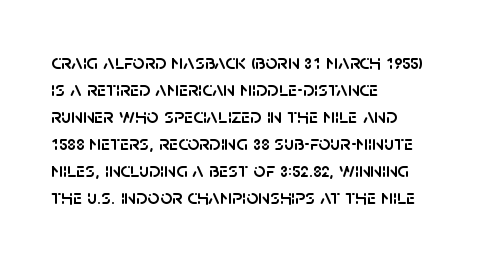
The letters stand straight up with perfectly vertical stems. Tracking here is standard; glyphs follow each other at the usual distance. Whoever set this chose a conventional vertical rhythm. The paragraph has a hard left edge and a soft right edge. Has an underline been added? It has not.
